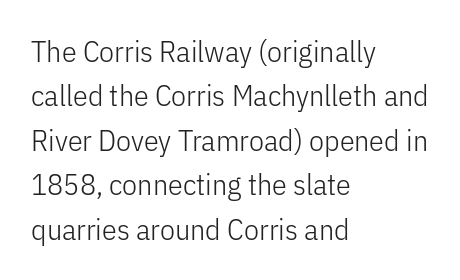
Q: Is the text bold? A: No.
Q: Is the text italic (slanted)? A: No, it is upright.
Q: Is the typeface a serif or a sans-serif typeface? A: Sans-serif.
Q: Is the text underlined? A: No.
Q: How is the paragraph aligned? A: Left-aligned.
Q: Is the spacing between letters normal or unusually wide? A: Normal.
Q: Is the spacing between lines tight, normal or loose? A: Normal.
Q: Width (condensed, normal, or wide)? A: Condensed.
Q: Stroke contrast? A: Low.
Q: x-height? A: Medium.
Q: Monospaced? A: No.
